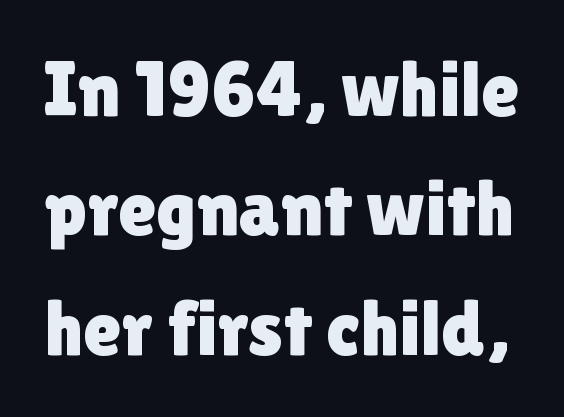
The image shows 78 px sans-serif type, upright; set normal line spacing (1.53x), normal letter spacing, not underlined; a medium x-height.
